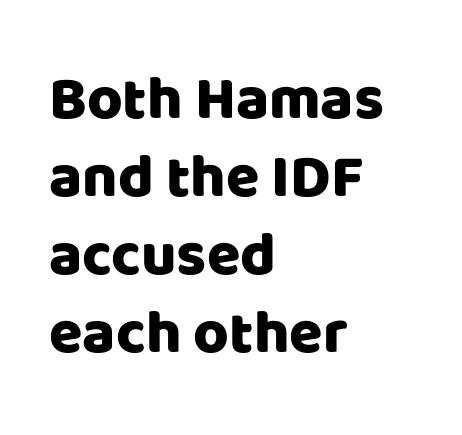
The zone under the glyphs is completely vacant. Varying glyph widths throughout — classic text-font behaviour. Evenly set lines give the paragraph a standard silhouette. I'd call this a sans setting — the letters go barefoot. Each line starts at the same left margin while the right side varies.
